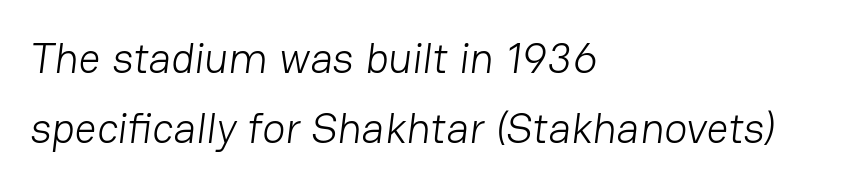
Q: Is the text bold? A: No.
Q: Is the typeface a serif or a sans-serif typeface? A: Sans-serif.
Q: Is the text underlined? A: No.
Q: How is the paragraph aligned? A: Left-aligned.
Q: Is the spacing between letters normal or unusually wide? A: Normal.
Q: Is the spacing between lines tight, normal or loose? A: Normal.
Q: Width (condensed, normal, or wide)? A: Normal.
Q: Stroke contrast? A: Low.
Q: x-height? A: Medium.
Q: Monospaced? A: No.
